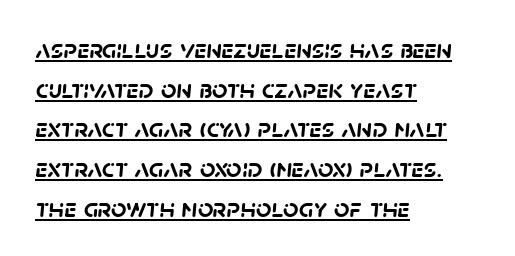
Q: Is the text bold? A: Yes.
Q: Is the text underlined? A: Yes.
Q: How is the paragraph aligned? A: Left-aligned.
Q: Is the spacing between letters normal or unusually wide? A: Normal.
Q: Is the spacing between lines tight, normal or loose? A: Normal.
